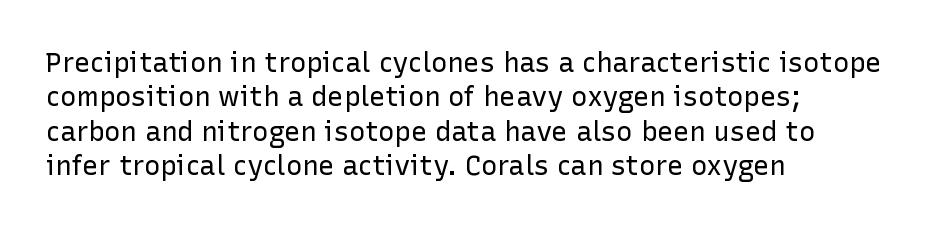
The image shows 27 px text type, upright; set left-aligned, normal line spacing (1.27x), normal letter spacing, not underlined.
